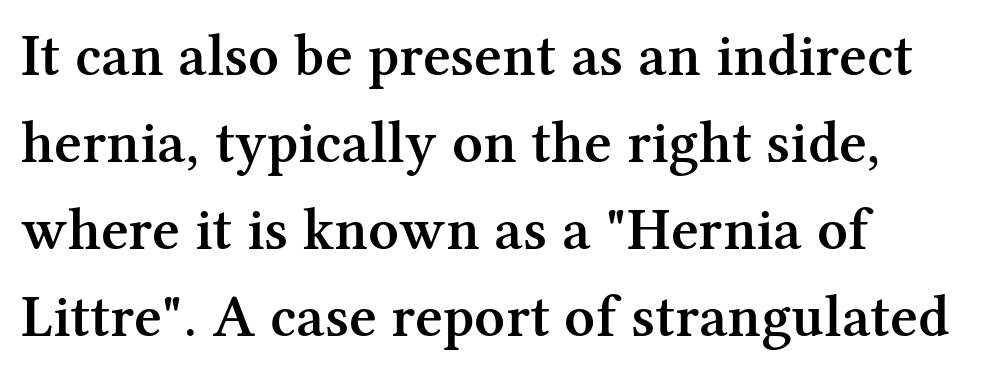
What's the leading like? Ordinary, nothing unusual. Descenders hang freely into open space. Notice how the passage keeps a crisp vertical edge on the left only. Stroke thickness is moderately raised; the sample reads as semibold. How are the letters spaced? Ordinarily, with no added tracking.
